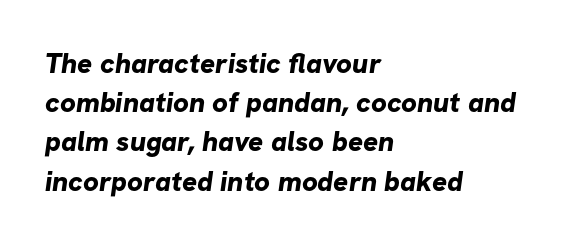
{"serif": "no", "bold": "yes", "weight": "bold", "width": "normal", "stroke_contrast": "low", "x_height": "medium", "monospaced": "no", "underline": "no", "align": "left", "line_spacing": "normal", "line_spacing_ratio": 1.4, "letter_spacing": "normal", "letter_spacing_em": 0.0, "glyph_px": 28}
